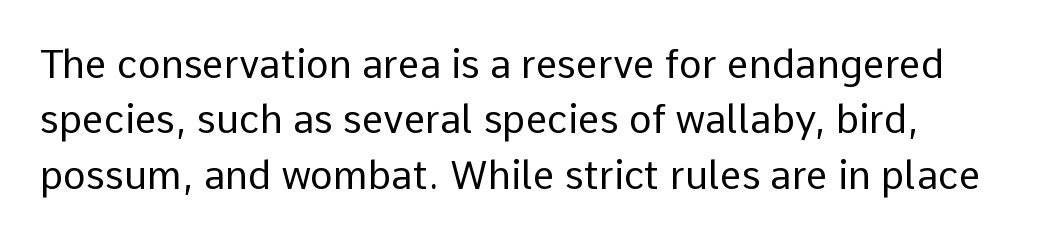
The image shows 39 px regular-weight sans-serif type, upright; set normal line spacing (1.42x), normal letter spacing, not underlined; low stroke contrast and a medium x-height.
